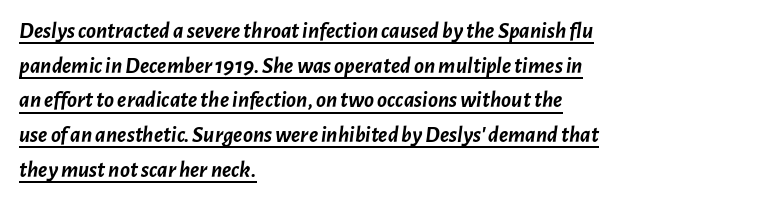
Tracking value appears to be zero — textbook default spacing. Does the weight exceed regular? Yes, all the way to bold. The specimen reads as italic at a glance. Rows of type keep a routine distance in the vertical direction. In designer terms, the underline attribute is active on this setting.
